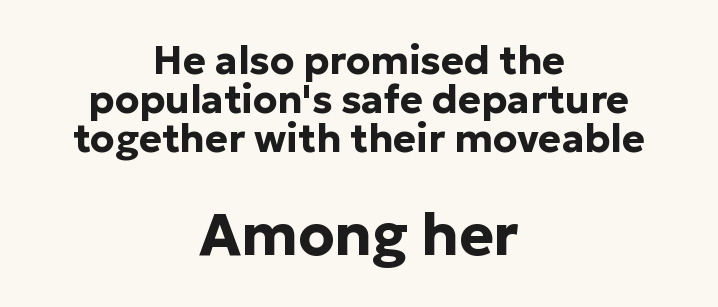
Q: Is the text bold? A: Yes.
Q: Is the text italic (slanted)? A: No, it is upright.
Q: Is the typeface a serif or a sans-serif typeface? A: Sans-serif.
Q: Is the text underlined? A: No.
Q: How is the paragraph aligned? A: Centered.
Q: Is the spacing between letters normal or unusually wide? A: Normal.
Q: Is the spacing between lines tight, normal or loose? A: Tight.
Q: Which block of text is set in a larger size, the first (top) or the second (bottom)? A: The second (bottom) one.
Q: Width (condensed, normal, or wide)? A: Normal.
Q: Stroke contrast? A: Low.
Q: x-height? A: Medium.
Q: Monospaced? A: No.
